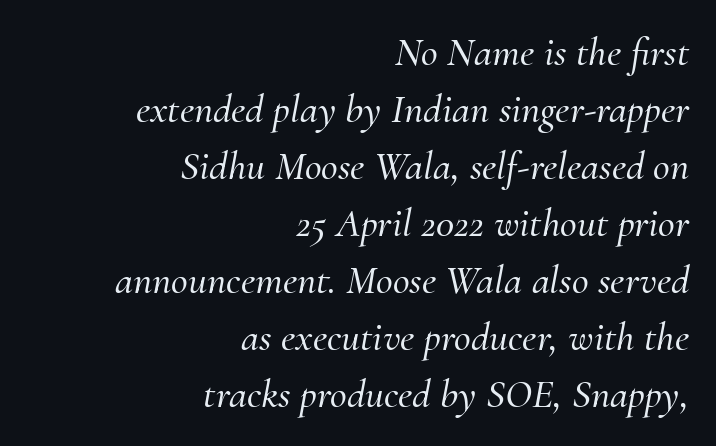
Q: Is the text italic (slanted)? A: Yes, it leans right by about 10 degrees.
Q: Is the typeface a serif or a sans-serif typeface? A: Serif.
Q: Is the text underlined? A: No.
Q: How is the paragraph aligned? A: Right-aligned.
Q: Is the spacing between letters normal or unusually wide? A: Normal.
Q: Is the spacing between lines tight, normal or loose? A: Normal.
Q: Width (condensed, normal, or wide)? A: Normal.
Q: Stroke contrast? A: Medium.
Q: x-height? A: Small.
Q: Monospaced? A: No.
